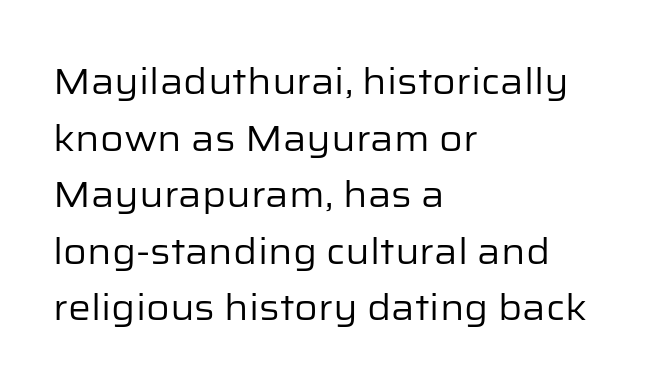
Q: Is the text bold? A: No.
Q: Is the text italic (slanted)? A: No, it is upright.
Q: Is the typeface a serif or a sans-serif typeface? A: Sans-serif.
Q: Is the text underlined? A: No.
Q: How is the paragraph aligned? A: Left-aligned.
Q: Is the spacing between letters normal or unusually wide? A: Normal.
Q: Is the spacing between lines tight, normal or loose? A: Normal.
Q: Width (condensed, normal, or wide)? A: Normal.
Q: Stroke contrast? A: Low.
Q: x-height? A: Medium.
Q: Monospaced? A: No.
